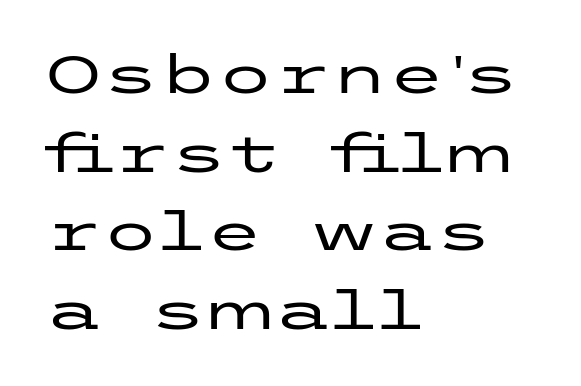
{"serif": "no", "italic": "no", "width": "wide", "stroke_contrast": "low", "x_height": "medium", "underline": "no", "align": "left", "line_spacing": "normal", "line_spacing_ratio": 1.51, "letter_spacing": "normal", "letter_spacing_em": 0.0, "glyph_px": 52}
